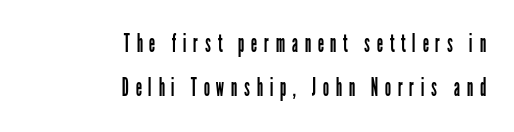
The image shows 25 px text type, upright; set right-aligned, line spacing 1.77x, unusually wide letter spacing (+0.26 em), not underlined.
